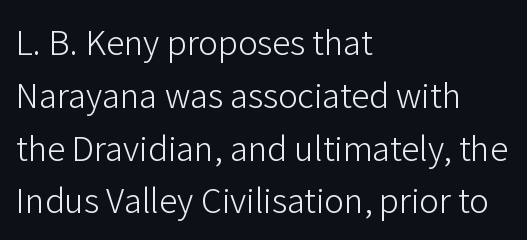
The image shows 33 px light sans-serif type, upright; set left-aligned, normal line spacing (1.6x), normal letter spacing, not underlined; low stroke contrast and a medium x-height.
